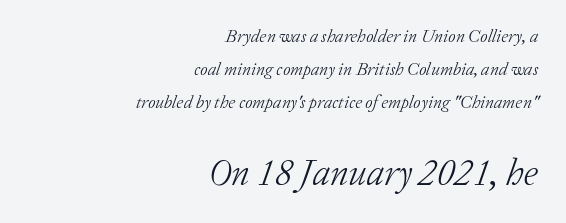
The image shows 37 px light serif type, italic (leaning right); set right-aligned, line spacing 1.84x, normal letter spacing, not underlined; the second (bottom) block is 2.06x larger; low stroke contrast and a medium x-height.
